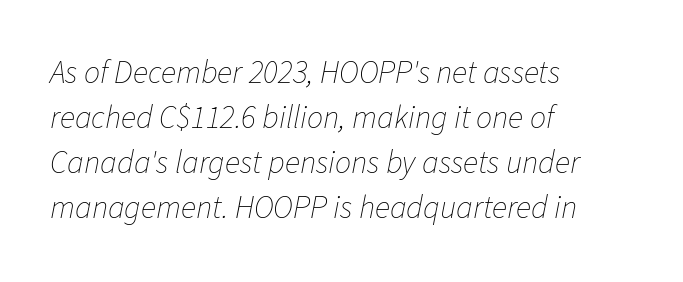
The paragraph shown leans on its left margin. Heft: none added — not bold. Glance below the letters and you will spot only blank space. In terms of letterspacing, this is plain default setting.
